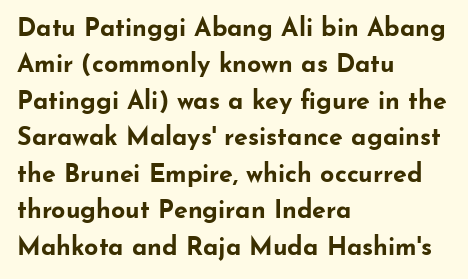
{"italic": "no", "bold": "yes", "underline": "no", "align": "left", "line_spacing": "normal", "line_spacing_ratio": 1.46, "letter_spacing": "normal", "letter_spacing_em": 0.0, "glyph_px": 25}
